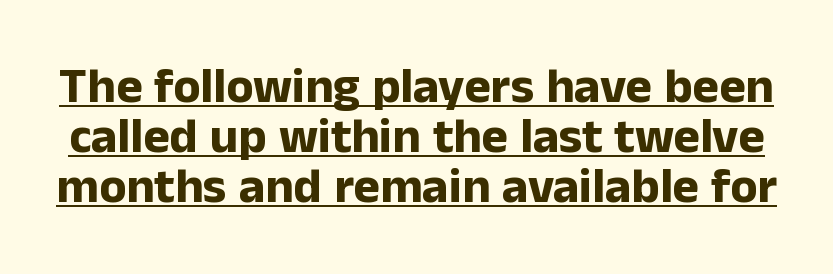
Q: Is the text bold? A: Yes.
Q: Is the text italic (slanted)? A: No, it is upright.
Q: Is the typeface a serif or a sans-serif typeface? A: Sans-serif.
Q: Is the text underlined? A: Yes.
Q: Is the spacing between letters normal or unusually wide? A: Normal.
Q: Is the spacing between lines tight, normal or loose? A: Tight.
Q: Width (condensed, normal, or wide)? A: Normal.
Q: Stroke contrast? A: Low.
Q: x-height? A: Medium.
Q: Monospaced? A: No.
